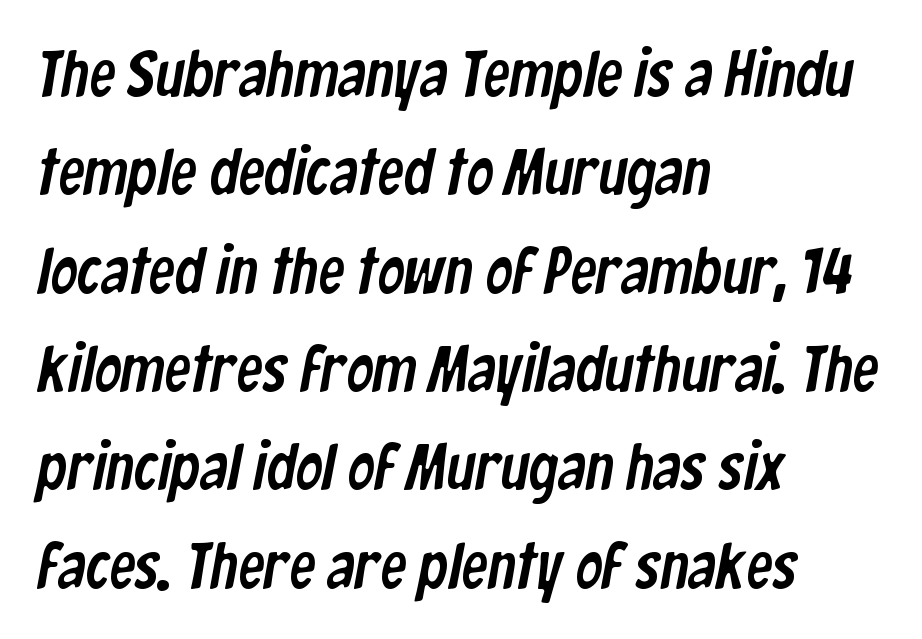
{"serif": "no", "width": "condensed", "stroke_contrast": "low", "x_height": "medium", "monospaced": "no", "underline": "no", "align": "left", "line_spacing": "normal", "line_spacing_ratio": 1.49, "letter_spacing": "normal", "letter_spacing_em": 0.0, "glyph_px": 66}
